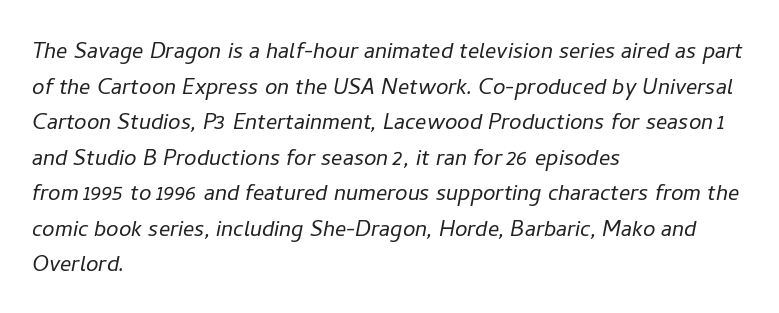
{"italic": "yes", "lean": "right", "slant_degrees": 11, "bold": "no", "weight": "light", "width": "normal", "stroke_contrast": "low", "x_height": "medium", "monospaced": "no", "underline": "no", "align": "left", "line_spacing": "normal", "line_spacing_ratio": 1.27, "letter_spacing": "normal", "letter_spacing_em": 0.0, "glyph_px": 28}
